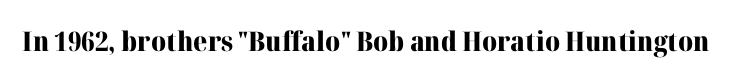
The image shows 27 px bold type, upright; set normal letter spacing, not underlined.
